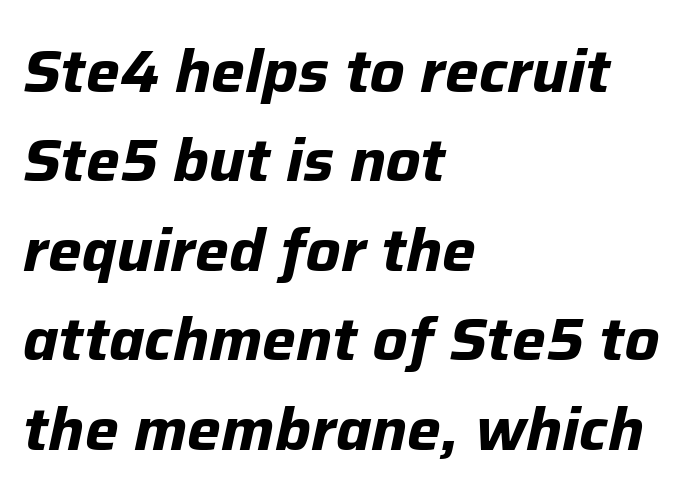
The image shows 60 px bold type, italic (leaning right); set left-aligned, normal line spacing (1.49x), normal letter spacing, not underlined; low stroke contrast and a medium x-height.
